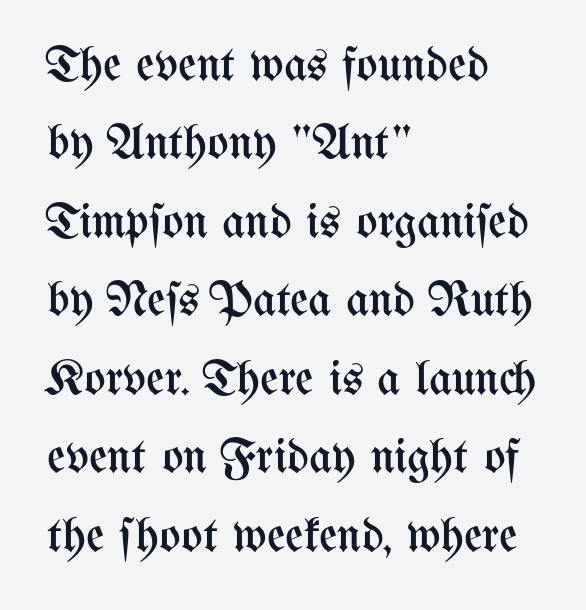
You could call the tracking neutral — neither tight nor loose. In terms of leading, this rendering sits right in the middle. The lines in this sample share a left origin and differ only in where they stop. Do the characters align in a grid? No, the font is proportional. Every character sits straight up, as roman type does.
